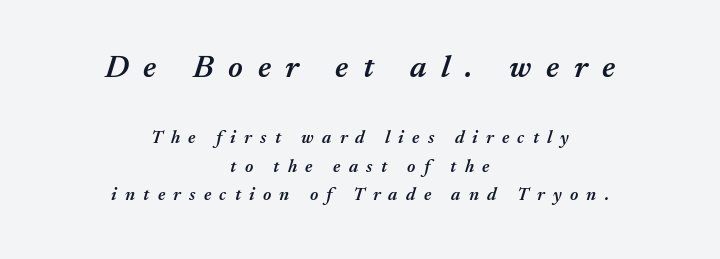
Looks like regular typesetting: each glyph gets only the width it needs. Check under the words: just untouched page. The earlier block is typeset at a bigger size than the later block. Each word looks stretched out because of the extra space between its letters.
